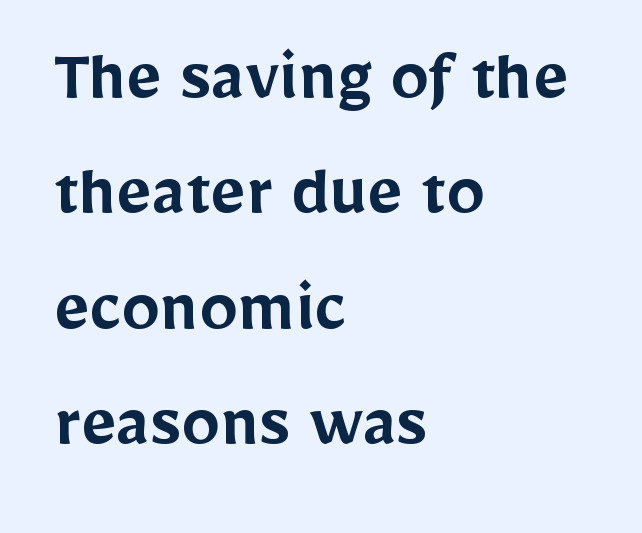
The image shows 77 px semibold sans-serif type, upright; set left-aligned, normal line spacing (1.5x), normal letter spacing, not underlined; low stroke contrast and a medium x-height.
